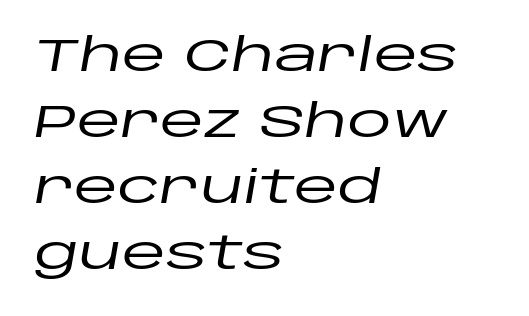
The image shows 45 px wide type, italic (leaning right); set left-aligned, normal line spacing (1.47x), normal letter spacing, not underlined; low stroke contrast and a large x-height.
